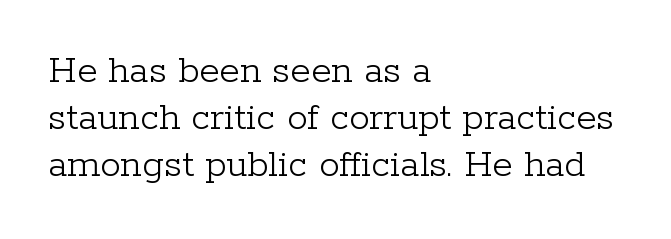
This sample has the flowing, uneven cadence of proportional lettering. No chunkiness to these letters — they're not bold. The designer went with a serif here, giving each stem small feet. Decoration check: the copy has no underline. A classic flush-left, rag-right setting is used for this passage. The lines are packed closely together with very little leading.
